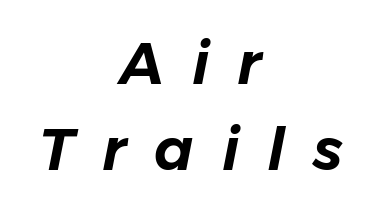
Just letters on the line, the space beneath them empty. Successive baselines arrive at the customary interval. These lines are rendered in a variable-pitch font. Alignment: centered. Posture: slanted. Loose tracking; the words dissolve into strings of separated letters.
